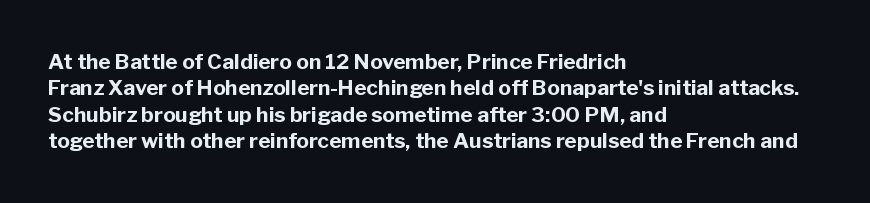
The image shows 21 px bold type, upright; set left-aligned, normal line spacing (1.26x), normal letter spacing, not underlined.
